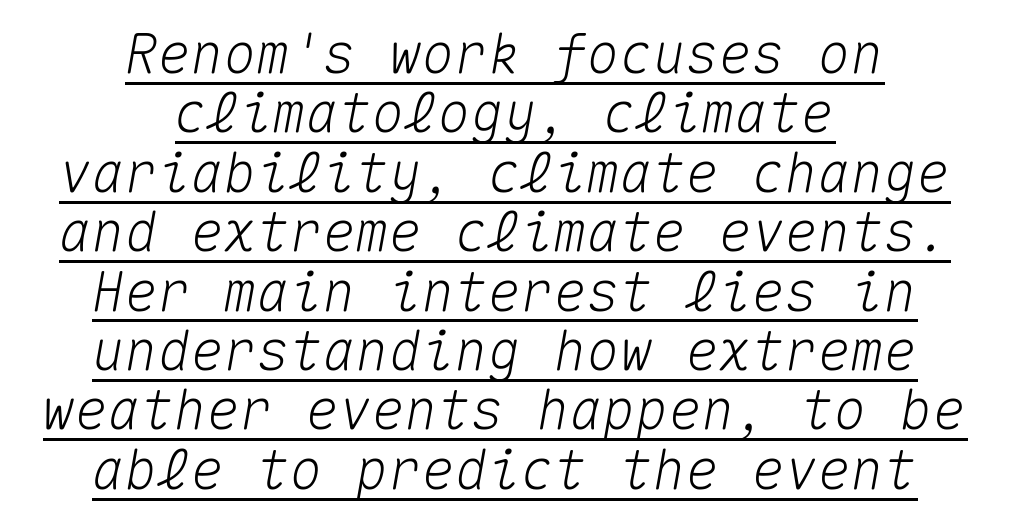
The image shows 55 px text type, italic (leaning right), monospaced; set centered, tight line spacing (1.08x), normal letter spacing, underlined; medium stroke contrast and a medium x-height.
